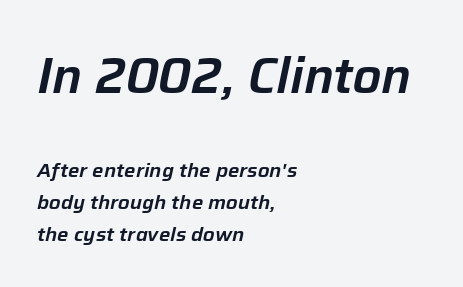
Is there much room between lines? A standard amount, neither cramped nor airy. Clear beneath every line of the passage. The lines are quadded left. Inter-character spacing is left at the font's built-in metrics. Block one is the big one; block two sits smaller underneath. The axis of the letterforms is tilted away from vertical.
